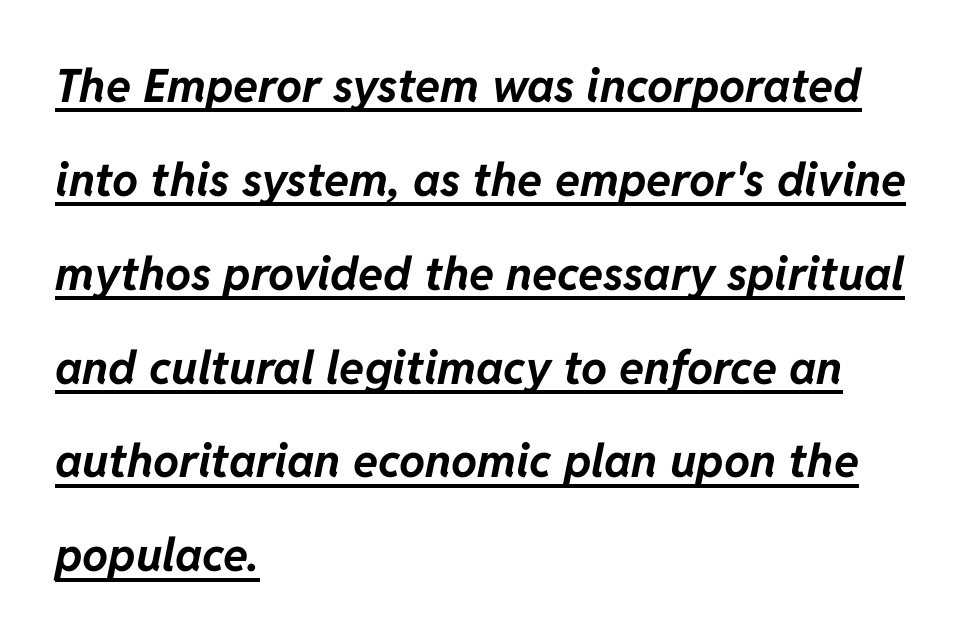
{"italic": "yes", "lean": "right", "slant_degrees": 11, "bold": "yes", "weight": "bold", "width": "normal", "stroke_contrast": "low", "x_height": "medium", "monospaced": "no", "underline": "yes", "align": "left", "line_spacing": "loose", "line_spacing_ratio": 2.04, "letter_spacing": "normal", "letter_spacing_em": 0.0, "glyph_px": 46}
